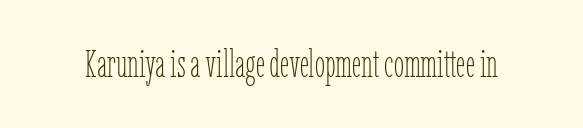
The image shows 37 px thin, condensed type, upright; set normal letter spacing, not underlined; low stroke contrast and a medium x-height.
